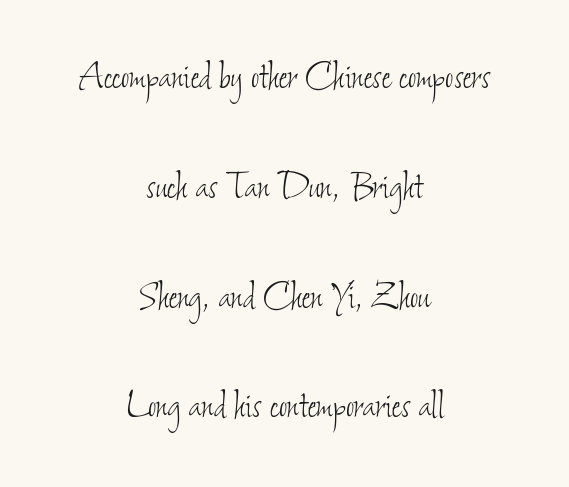
{"bold": "no", "weight": "thin", "width": "condensed", "stroke_contrast": "low", "x_height": "small", "monospaced": "no", "underline": "no", "align": "center", "line_spacing": "loose", "line_spacing_ratio": 2.44, "letter_spacing": "normal", "letter_spacing_em": 0.0, "glyph_px": 45}
